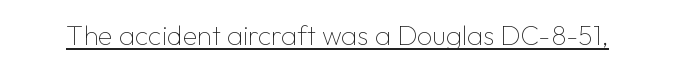
Q: Is the text bold? A: No.
Q: Is the text italic (slanted)? A: No, it is upright.
Q: Is the text underlined? A: Yes.
Q: Is the spacing between letters normal or unusually wide? A: Normal.
